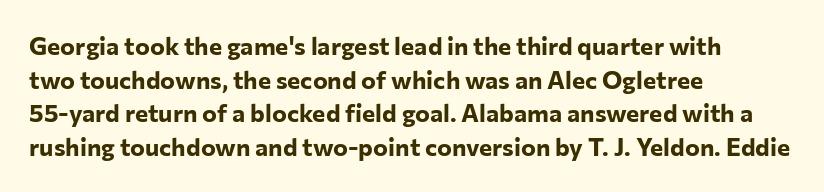
The image shows 25 px bold type, upright; set left-aligned, normal line spacing (1.35x), normal letter spacing, not underlined.
